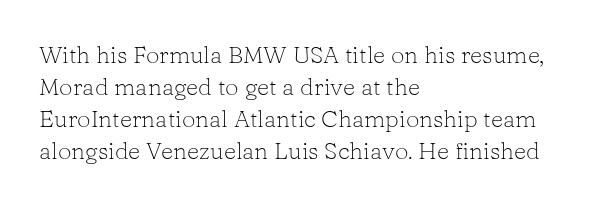
The image shows 24 px text type, upright; set left-aligned, normal line spacing (1.33x), normal letter spacing, not underlined.
